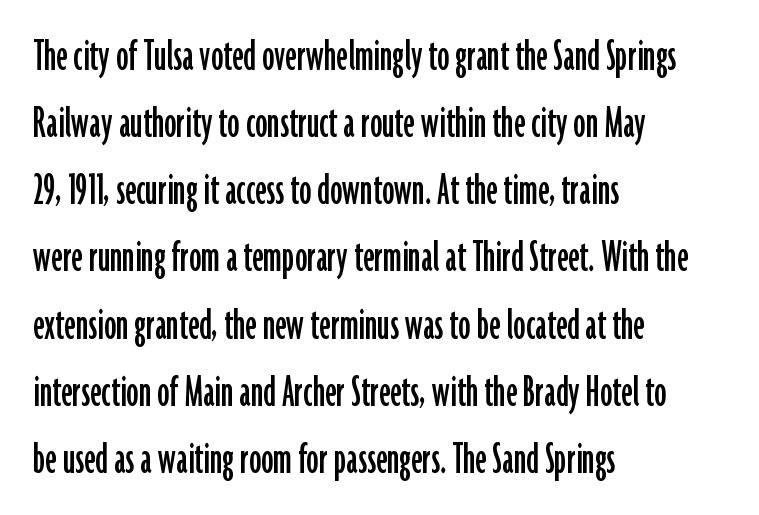
{"serif": "no", "italic": "no", "width": "condensed", "stroke_contrast": "low", "x_height": "medium", "monospaced": "no", "underline": "no", "align": "left", "line_spacing": "normal", "line_spacing_ratio": 1.37, "letter_spacing": "normal", "letter_spacing_em": 0.0, "glyph_px": 49}
